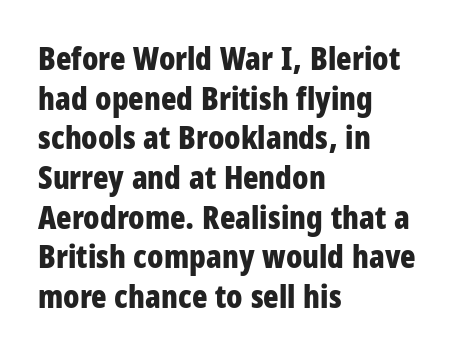
The image shows 32 px bold, condensed sans-serif type, upright; set left-aligned, line spacing 1.24x, normal letter spacing, not underlined; low stroke contrast and a large x-height.
